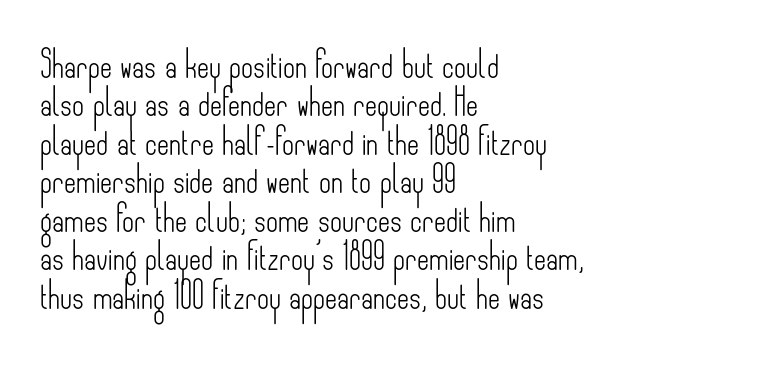
{"italic": "no", "bold": "no", "underline": "no", "align": "left", "line_spacing": "normal", "line_spacing_ratio": 1.48, "letter_spacing": "normal", "letter_spacing_em": 0.0, "glyph_px": 26}
